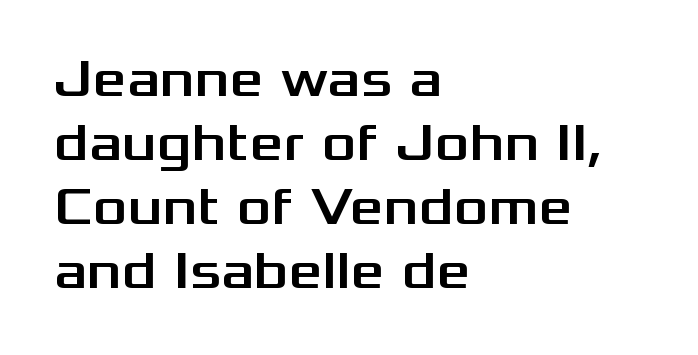
Tall strokes in this sample are plumb rather than angled. Is this a fixed-width face? No — the glyphs have proportional, varying widths. Inter-character spacing is left at the font's built-in metrics. The strip under each line holds only bare page. Line beginnings align vertically; line endings do not.
